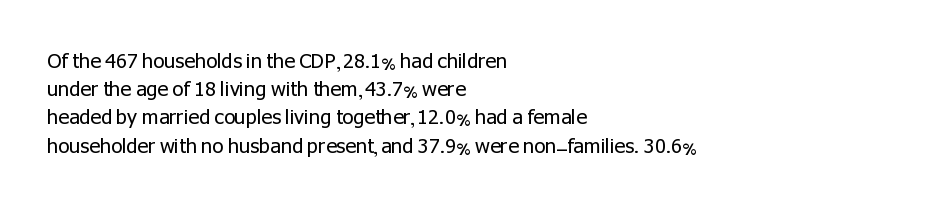
{"italic": "no", "bold": "no", "underline": "no", "align": "left", "line_spacing": "normal", "line_spacing_ratio": 1.41, "letter_spacing": "normal", "letter_spacing_em": 0.0, "glyph_px": 20}
